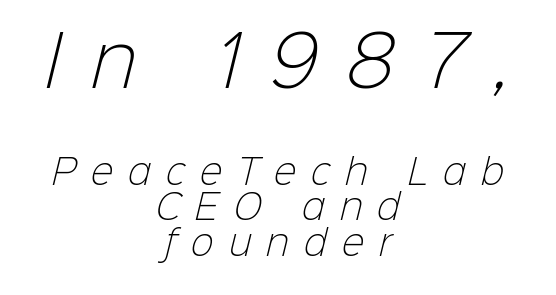
Caption: face not bold, strokes unweighted. The compositor balanced each line on the midline. Bare-footed words on every line. These lines huddle together more closely than default settings would place them.
